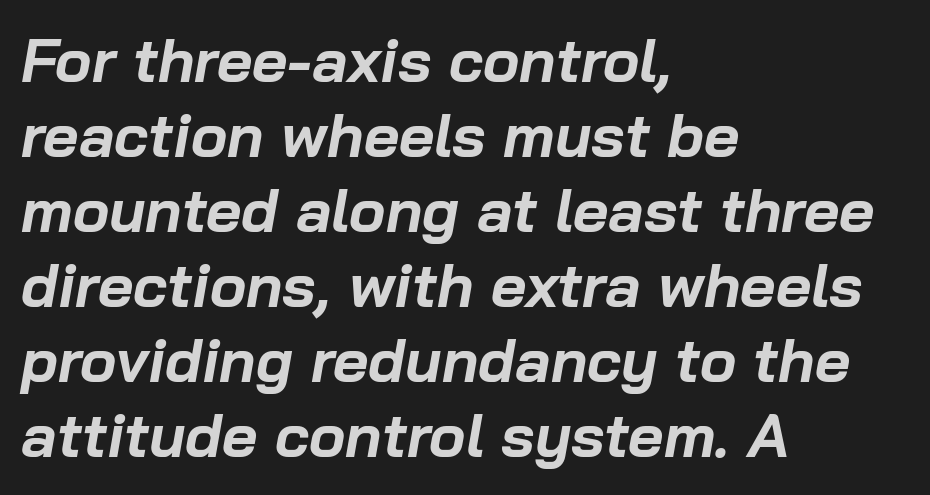
{"italic": "yes", "lean": "right", "slant_degrees": 10, "bold": "yes", "weight": "bold", "width": "normal", "stroke_contrast": "low", "x_height": "medium", "monospaced": "no", "underline": "no", "align": "left", "line_spacing_ratio": 1.23, "letter_spacing": "normal", "letter_spacing_em": 0.0, "glyph_px": 61}
